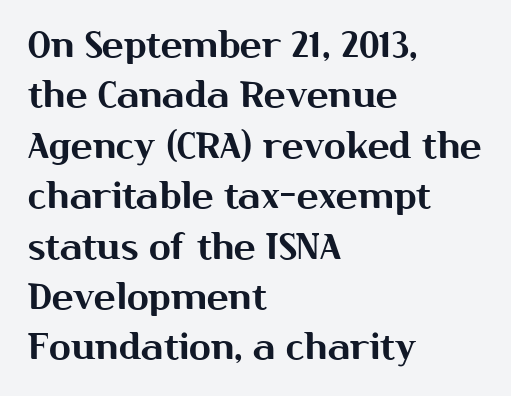
The image shows 36 px sans-serif type, upright; set left-aligned, normal line spacing (1.4x), normal letter spacing, not underlined; medium stroke contrast and a medium x-height.
